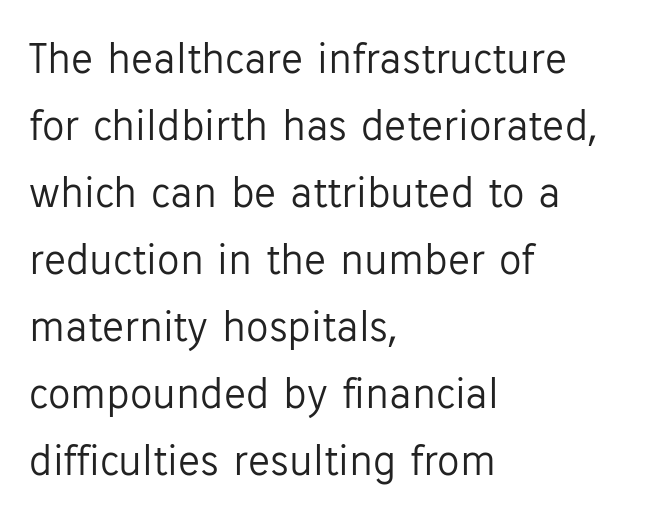
{"serif": "no", "italic": "no", "bold": "no", "weight": "light", "width": "normal", "stroke_contrast": "low", "x_height": "medium", "monospaced": "no", "underline": "no", "align": "left", "line_spacing": "normal", "line_spacing_ratio": 1.49, "letter_spacing": "normal", "letter_spacing_em": 0.0, "glyph_px": 45}
